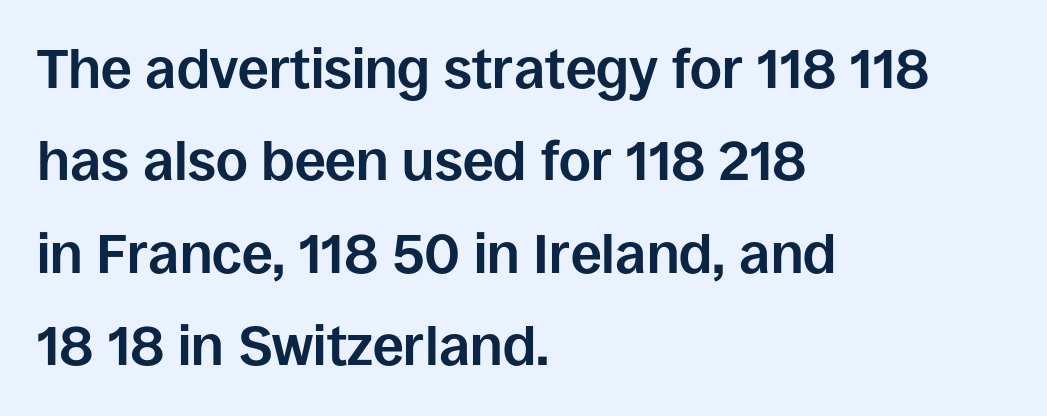
Quick note: interline space is typical. These lines were composed using upright roman letters. Honestly, the letter spacing is just normal — you wouldn't notice it. A classic flush-left, rag-right setting is used for this passage. No feet cap the strokes, marking this as sans-serif type. The glyphs have the mass of a bold cut.
